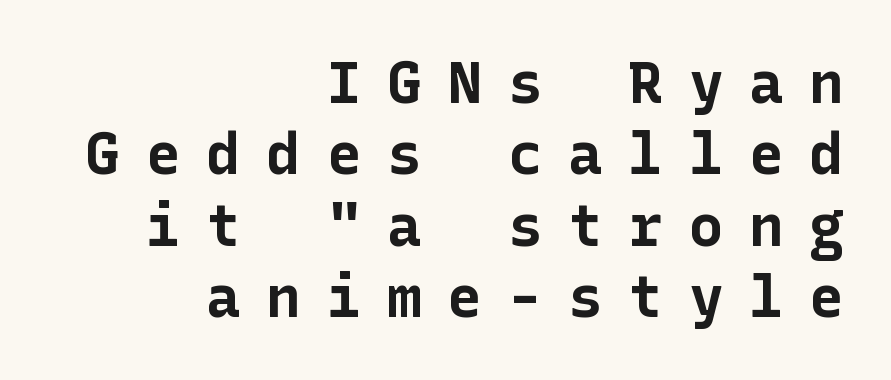
Q: Is the text bold? A: Yes.
Q: Is the text italic (slanted)? A: No, it is upright.
Q: Is the typeface a serif or a sans-serif typeface? A: Sans-serif.
Q: Is the text underlined? A: No.
Q: How is the paragraph aligned? A: Right-aligned.
Q: Is the spacing between letters normal or unusually wide? A: Unusually wide.
Q: Width (condensed, normal, or wide)? A: Normal.
Q: Stroke contrast? A: Low.
Q: x-height? A: Medium.
